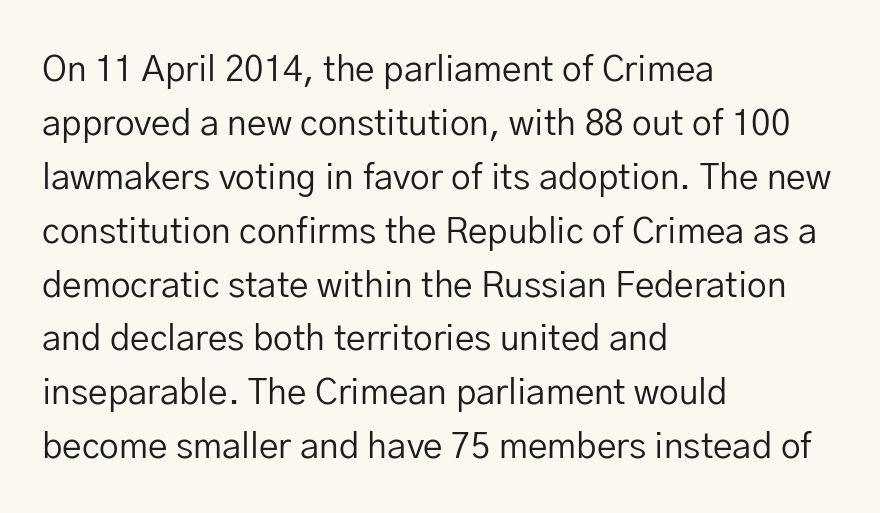
Q: Is the text bold? A: No.
Q: Is the text italic (slanted)? A: No, it is upright.
Q: Is the typeface a serif or a sans-serif typeface? A: Sans-serif.
Q: Is the text underlined? A: No.
Q: How is the paragraph aligned? A: Left-aligned.
Q: Is the spacing between letters normal or unusually wide? A: Normal.
Q: Is the spacing between lines tight, normal or loose? A: Normal.
Q: Width (condensed, normal, or wide)? A: Normal.
Q: Stroke contrast? A: Low.
Q: x-height? A: Medium.
Q: Monospaced? A: No.
